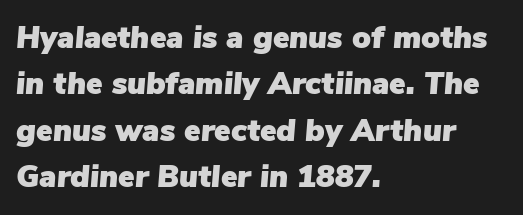
Q: Is the text italic (slanted)? A: Yes, it leans right by about 5 degrees.
Q: Is the text underlined? A: No.
Q: How is the paragraph aligned? A: Left-aligned.
Q: Is the spacing between letters normal or unusually wide? A: Normal.
Q: Is the spacing between lines tight, normal or loose? A: Normal.
Q: Width (condensed, normal, or wide)? A: Normal.
Q: Stroke contrast? A: Low.
Q: x-height? A: Medium.
Q: Monospaced? A: No.
